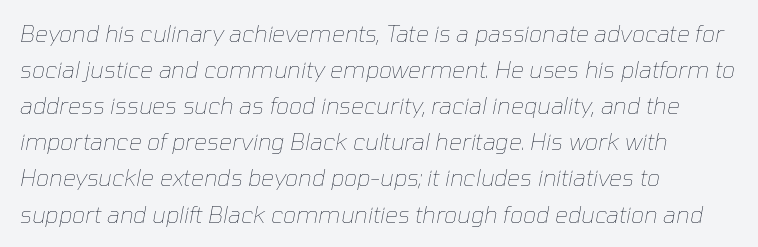
{"italic": "yes", "lean": "right", "slant_degrees": 10, "bold": "no", "underline": "no", "align": "left", "line_spacing": "normal", "line_spacing_ratio": 1.57, "letter_spacing": "normal", "letter_spacing_em": 0.0, "glyph_px": 23}
